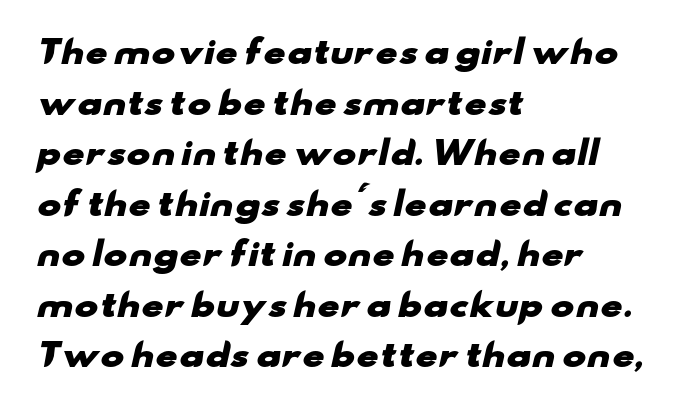
These lines are set flush left with a ragged right edge. Looks like regular typesetting: each glyph gets only the width it needs. The glyphs in this specimen are sans serif. Observe the ordinary spacing: letters are neighbours, not strangers. The line-height multiplier appears to be the usual default. The passage shown is emphatically bold.
